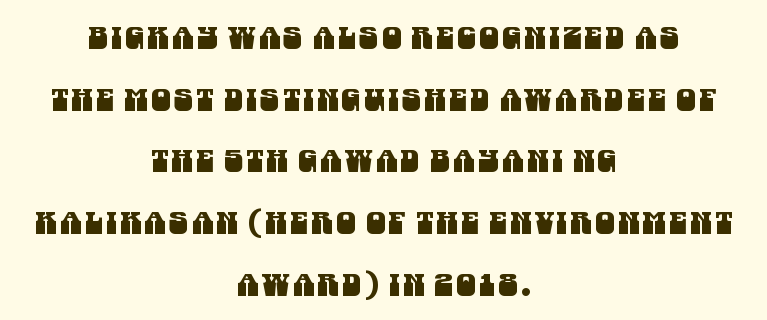
{"serif": "no", "width": "condensed", "stroke_contrast": "medium", "x_height": "large", "monospaced": "no", "underline": "no", "align": "center", "line_spacing": "loose", "line_spacing_ratio": 1.99, "glyph_px": 31}
